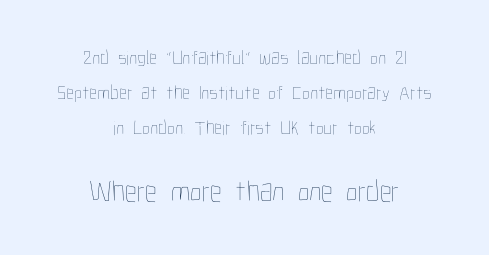
The image shows 30 px thin, condensed type, upright; set centered, line spacing 1.75x, normal letter spacing, not underlined; the second (bottom) block is 1.5x larger; low stroke contrast and a medium x-height.
